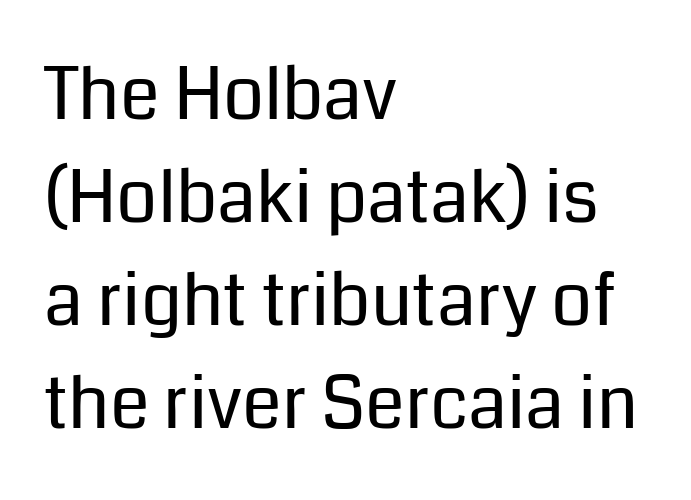
The image shows 72 px regular-weight sans-serif type, upright; set left-aligned, normal line spacing (1.43x), normal letter spacing, not underlined; low stroke contrast and a medium x-height.
